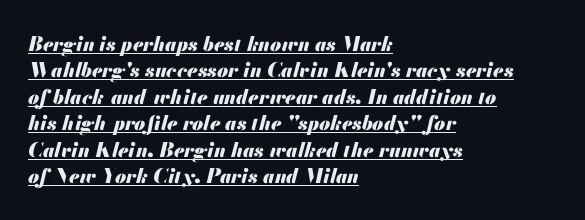
The glyphs look as if they've been sheared to an angle. These characters rest on top of a visible drawn line. A typesetter would call this leading conventional body-copy spacing. Nothing unusual about the tracking: characters are spaced as the font intends.
